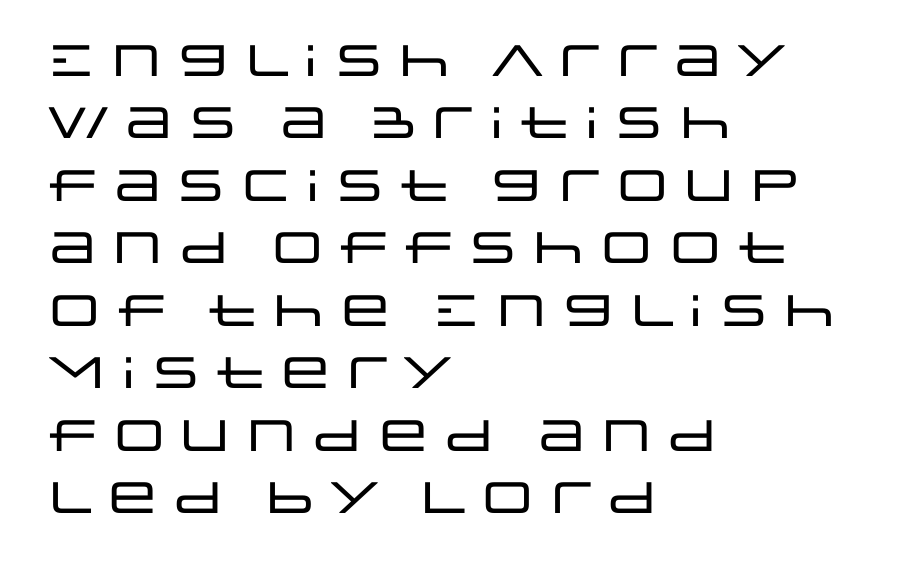
{"serif": "no", "italic": "no", "width": "wide", "stroke_contrast": "low", "x_height": "large", "monospaced": "no", "underline": "no", "align": "left", "line_spacing": "normal", "line_spacing_ratio": 1.42, "letter_spacing": "normal", "letter_spacing_em": 0.0, "glyph_px": 44}
